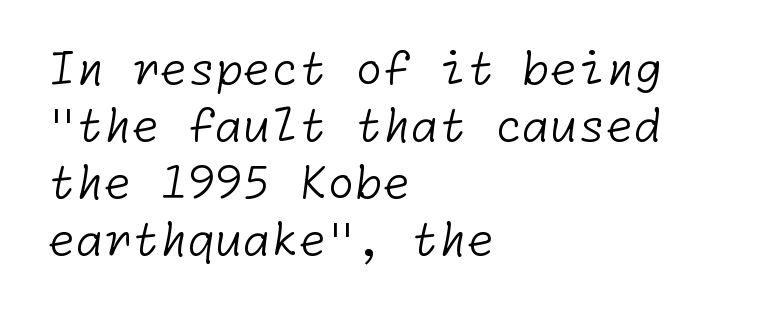
The image shows 45 px light sans-serif type; set left-aligned, normal line spacing (1.27x), normal letter spacing, not underlined; low stroke contrast and a medium x-height.
